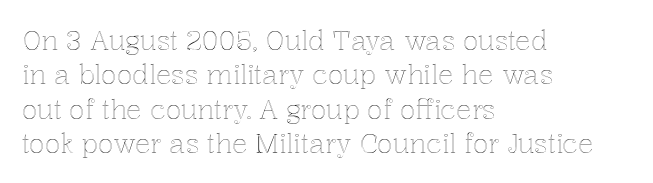
Q: Is the text italic (slanted)? A: No, it is upright.
Q: Is the text underlined? A: No.
Q: How is the paragraph aligned? A: Left-aligned.
Q: Is the spacing between letters normal or unusually wide? A: Normal.
Q: Is the spacing between lines tight, normal or loose? A: Normal.
